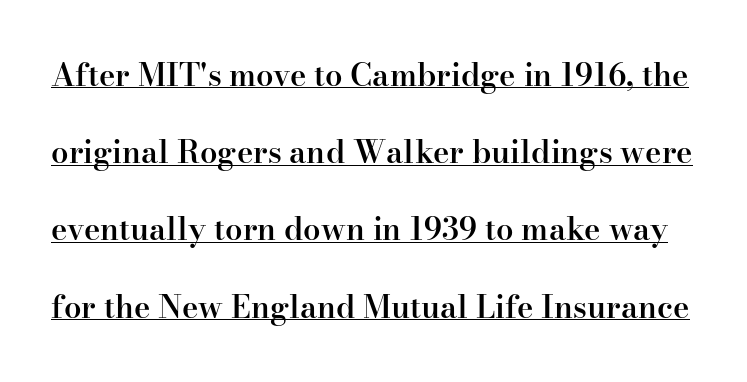
Q: Is the text bold? A: Semi-bold.
Q: Is the text italic (slanted)? A: No, it is upright.
Q: Is the typeface a serif or a sans-serif typeface? A: Serif.
Q: Is the text underlined? A: Yes.
Q: Is the spacing between letters normal or unusually wide? A: Normal.
Q: Is the spacing between lines tight, normal or loose? A: Loose.
Q: Width (condensed, normal, or wide)? A: Normal.
Q: Stroke contrast? A: High.
Q: x-height? A: Small.
Q: Monospaced? A: No.
